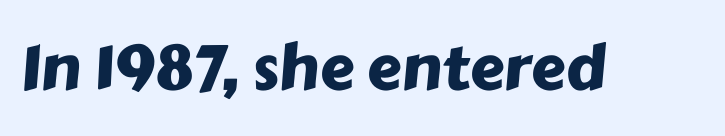
{"serif": "no", "width": "normal", "stroke_contrast": "low", "x_height": "medium", "monospaced": "no", "underline": "no", "letter_spacing": "normal", "letter_spacing_em": 0.0, "glyph_px": 62}
